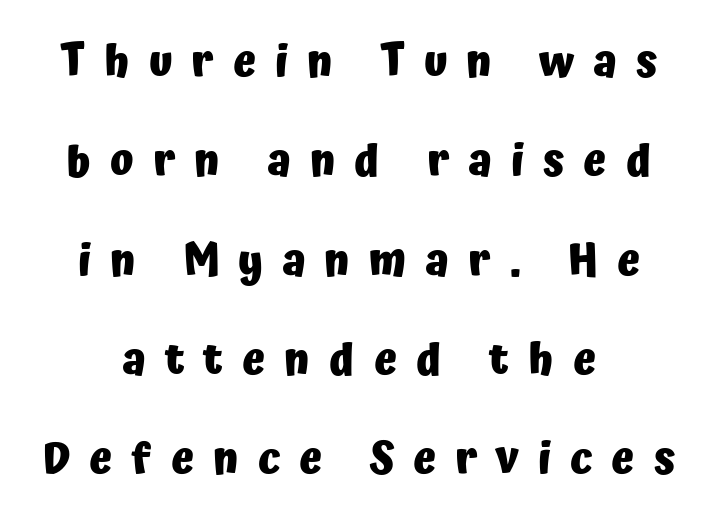
{"serif": "no", "italic": "no", "bold": "yes", "weight": "heavy", "width": "normal", "stroke_contrast": "low", "x_height": "medium", "monospaced": "no", "underline": "no", "align": "center", "line_spacing": "loose", "line_spacing_ratio": 2.31, "letter_spacing": "wide", "letter_spacing_em": 0.44, "glyph_px": 43}
